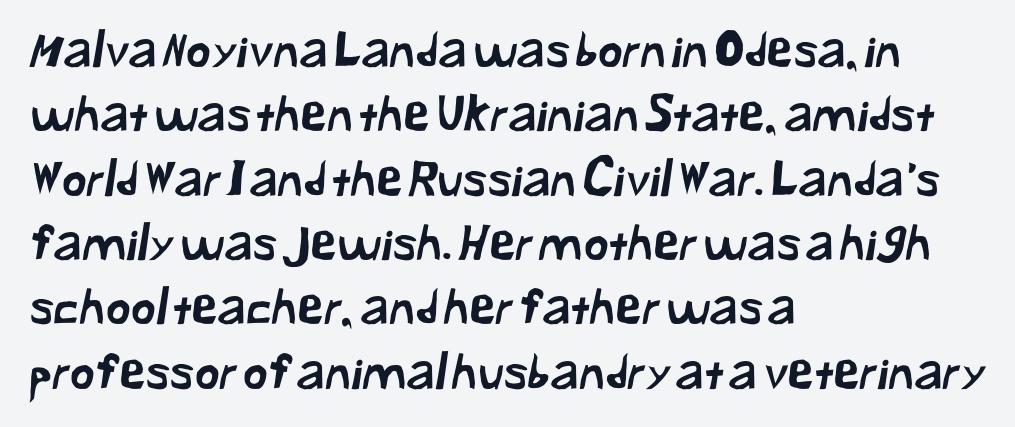
A typesetter would call this zero additional tracking. The face used here is proportionally spaced, like ordinary book or web type. This rendering uses left alignment, leaving the right contour irregular. This is sans-serif lettering, the kind often seen on screens and signage. Words float on clear page, feet unadorned.
